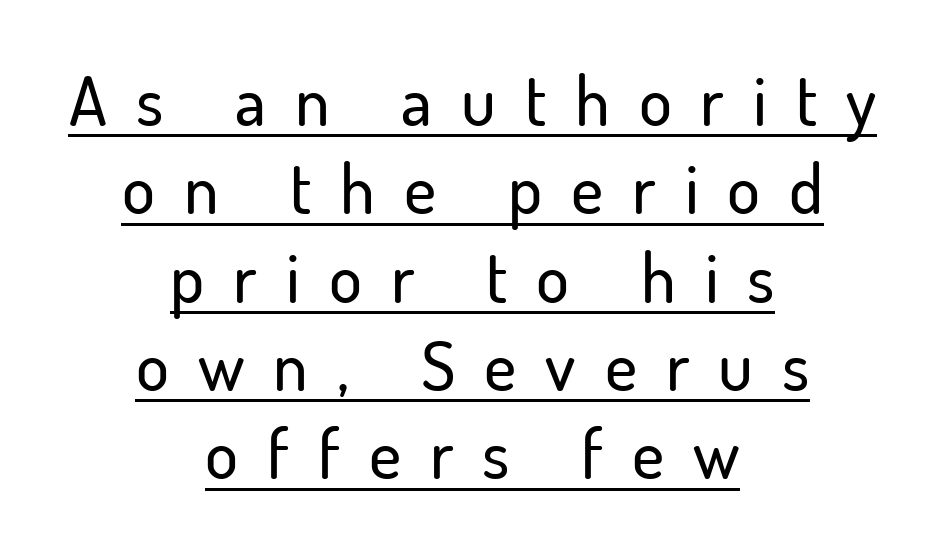
{"serif": "no", "italic": "no", "width": "normal", "stroke_contrast": "low", "x_height": "small", "monospaced": "no", "underline": "yes", "align": "center", "line_spacing": "normal", "line_spacing_ratio": 1.28, "letter_spacing": "wide", "letter_spacing_em": 0.42, "glyph_px": 69}
